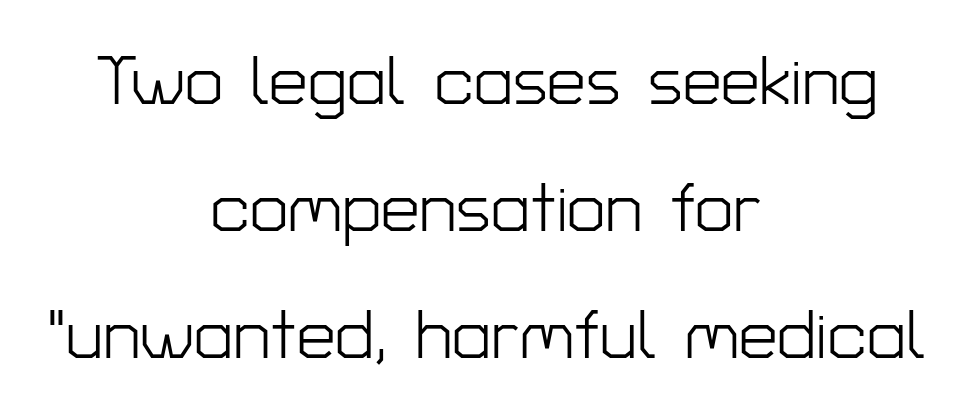
{"serif": "no", "italic": "no", "bold": "no", "weight": "light", "width": "normal", "stroke_contrast": "low", "x_height": "medium", "monospaced": "no", "underline": "no", "align": "center", "line_spacing_ratio": 1.84, "letter_spacing": "normal", "letter_spacing_em": 0.0, "glyph_px": 69}
